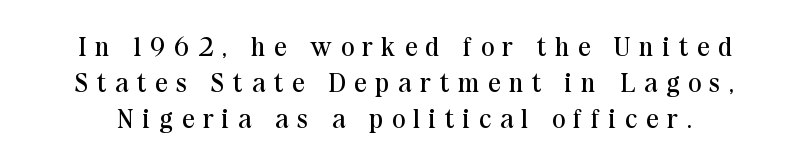
Q: Is the text bold? A: No.
Q: Is the text italic (slanted)? A: No, it is upright.
Q: Is the text underlined? A: No.
Q: Is the spacing between letters normal or unusually wide? A: Unusually wide.
Q: Is the spacing between lines tight, normal or loose? A: Normal.
